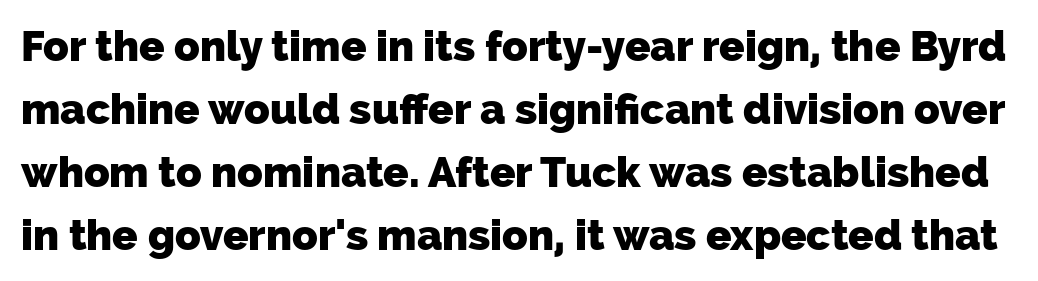
Note the varied advance widths — an 'i' is clearly narrower than an 'm'. Check under the words: just untouched page. Its strokes are broad and dark, the hallmark of bold type. Regarding serifs, this sample does without them.
